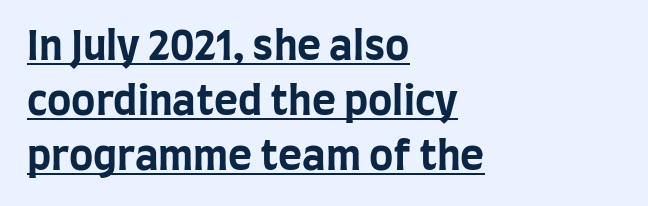
The image shows 41 px bold, condensed sans-serif type, upright; set left-aligned, normal line spacing (1.34x), normal letter spacing, underlined; low stroke contrast and a large x-height.
